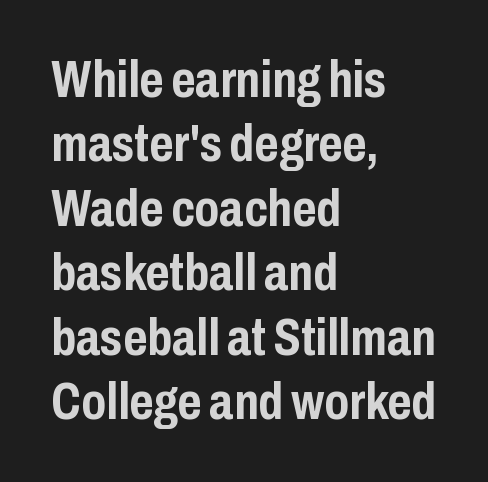
{"serif": "no", "italic": "no", "bold": "yes", "weight": "semibold", "width": "condensed", "stroke_contrast": "low", "x_height": "medium", "monospaced": "no", "underline": "no", "align": "left", "line_spacing_ratio": 1.24, "letter_spacing": "normal", "letter_spacing_em": 0.0, "glyph_px": 52}
